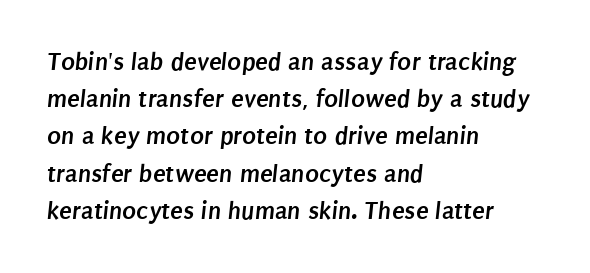
{"bold": "yes", "underline": "no", "align": "left", "line_spacing": "normal", "line_spacing_ratio": 1.43, "letter_spacing": "normal", "letter_spacing_em": 0.0, "glyph_px": 26}
